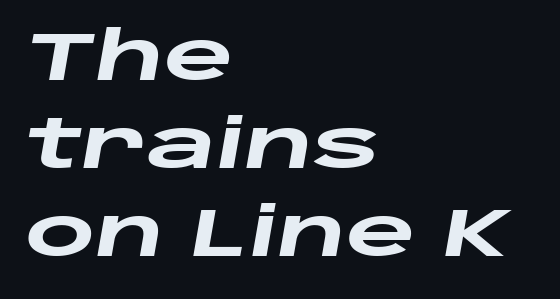
{"italic": "yes", "lean": "right", "slant_degrees": 10, "bold": "yes", "weight": "heavy", "width": "wide", "stroke_contrast": "low", "x_height": "large", "monospaced": "no", "underline": "no", "align": "left", "line_spacing": "normal", "line_spacing_ratio": 1.31, "letter_spacing": "normal", "letter_spacing_em": 0.0, "glyph_px": 67}
